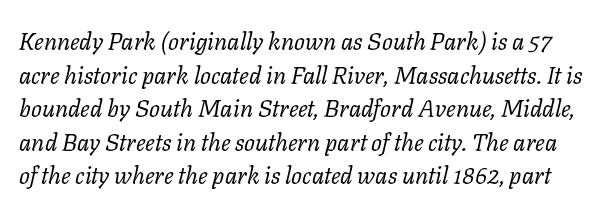
{"italic": "yes", "lean": "right", "slant_degrees": 11, "bold": "no", "underline": "no", "line_spacing": "normal", "line_spacing_ratio": 1.4, "letter_spacing": "normal", "letter_spacing_em": 0.0, "glyph_px": 24}
